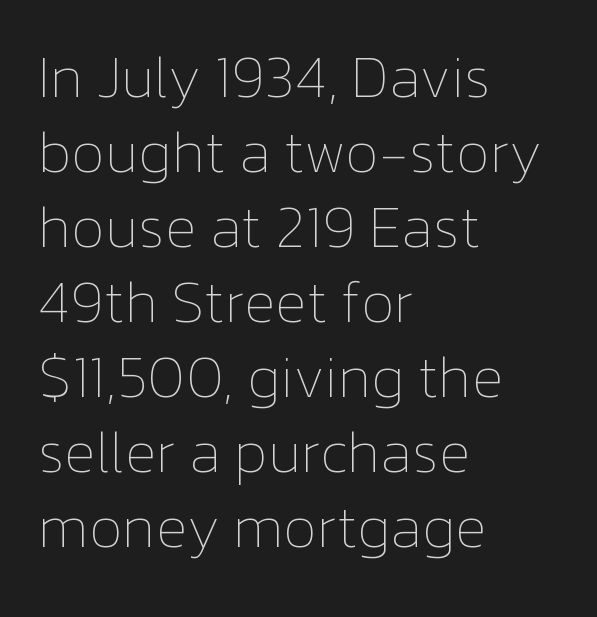
The image shows 59 px thin type, upright; set left-aligned, normal line spacing (1.27x), normal letter spacing, not underlined; low stroke contrast and a medium x-height.
